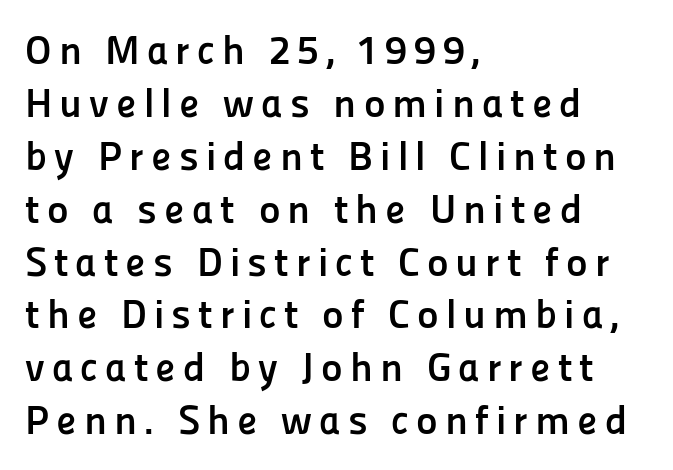
Q: Is the text bold? A: Yes.
Q: Is the text italic (slanted)? A: No, it is upright.
Q: Is the typeface a serif or a sans-serif typeface? A: Sans-serif.
Q: Is the text underlined? A: No.
Q: How is the paragraph aligned? A: Left-aligned.
Q: Is the spacing between lines tight, normal or loose? A: Normal.
Q: Width (condensed, normal, or wide)? A: Normal.
Q: Stroke contrast? A: Low.
Q: x-height? A: Medium.
Q: Monospaced? A: No.
